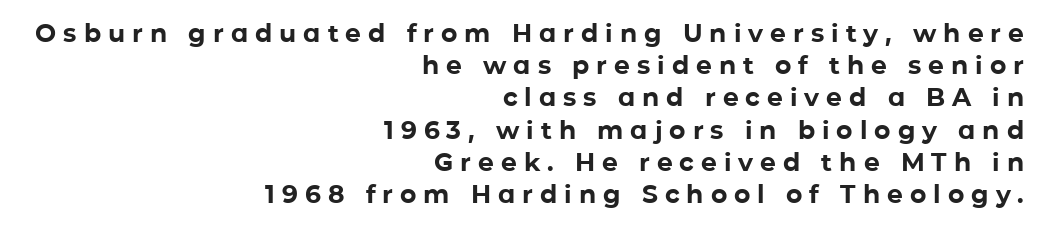
{"italic": "no", "bold": "yes", "underline": "no", "align": "right", "line_spacing": "normal", "line_spacing_ratio": 1.29, "letter_spacing": "wide", "letter_spacing_em": 0.28, "glyph_px": 25}
